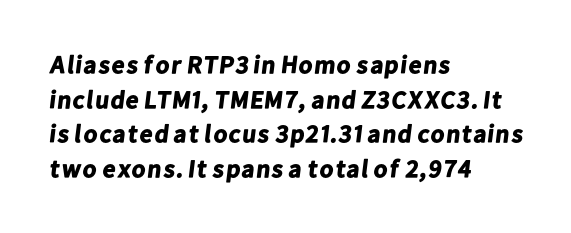
Caption: multi-line text, flush left, ragged right. Default kerning and tracking; the words read as compact shapes. Typographic density is high because the face is bold. Anything drawn beneath the words? Only blank space. The designer left line spacing at the default.
